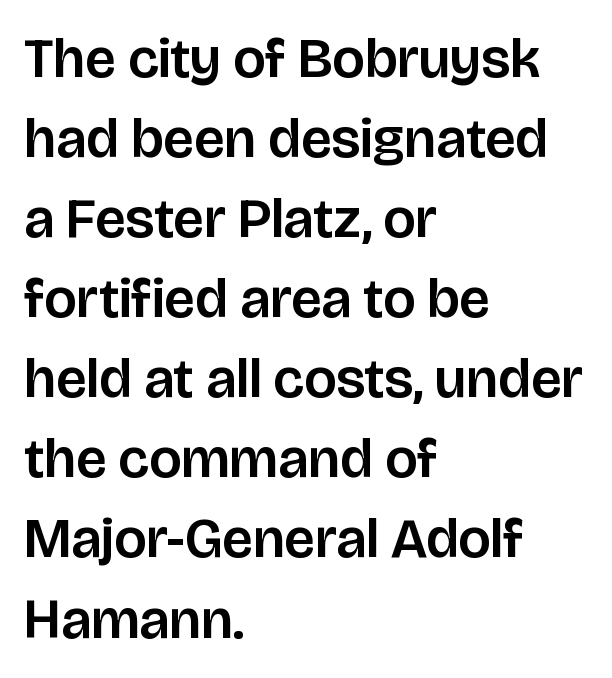
{"serif": "no", "italic": "no", "width": "normal", "stroke_contrast": "low", "x_height": "large", "monospaced": "no", "underline": "no", "align": "left", "line_spacing": "normal", "line_spacing_ratio": 1.43, "letter_spacing": "normal", "letter_spacing_em": 0.0, "glyph_px": 56}
